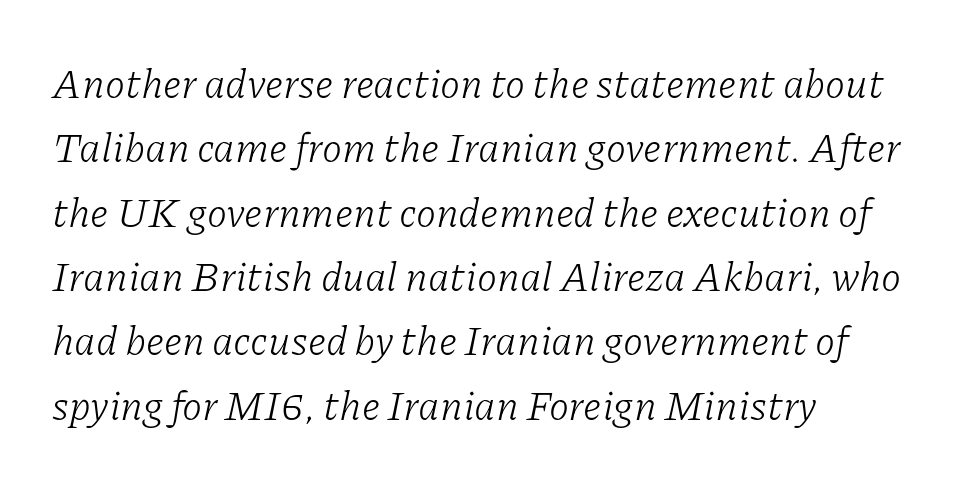
{"serif": "yes", "italic": "yes", "lean": "right", "slant_degrees": 11, "bold": "no", "weight": "light", "width": "normal", "stroke_contrast": "low", "x_height": "medium", "monospaced": "no", "underline": "no", "align": "left", "line_spacing": "normal", "line_spacing_ratio": 1.57, "letter_spacing": "normal", "letter_spacing_em": 0.0, "glyph_px": 41}
